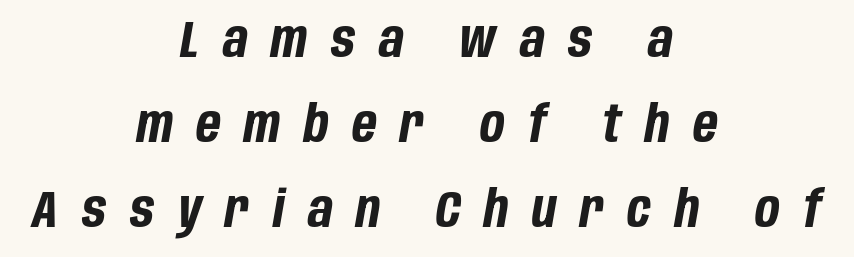
{"italic": "yes", "lean": "right", "slant_degrees": 10, "bold": "yes", "weight": "bold", "width": "condensed", "stroke_contrast": "low", "x_height": "large", "monospaced": "no", "underline": "no", "align": "center", "line_spacing": "normal", "line_spacing_ratio": 1.67, "letter_spacing": "wide", "letter_spacing_em": 0.46, "glyph_px": 51}
